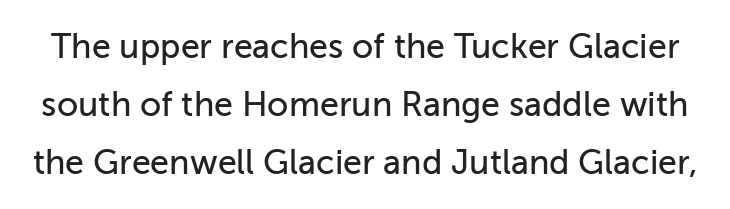
{"serif": "no", "italic": "no", "width": "normal", "stroke_contrast": "low", "x_height": "medium", "monospaced": "no", "underline": "no", "line_spacing": "normal", "line_spacing_ratio": 1.7, "letter_spacing": "normal", "letter_spacing_em": 0.0, "glyph_px": 34}
